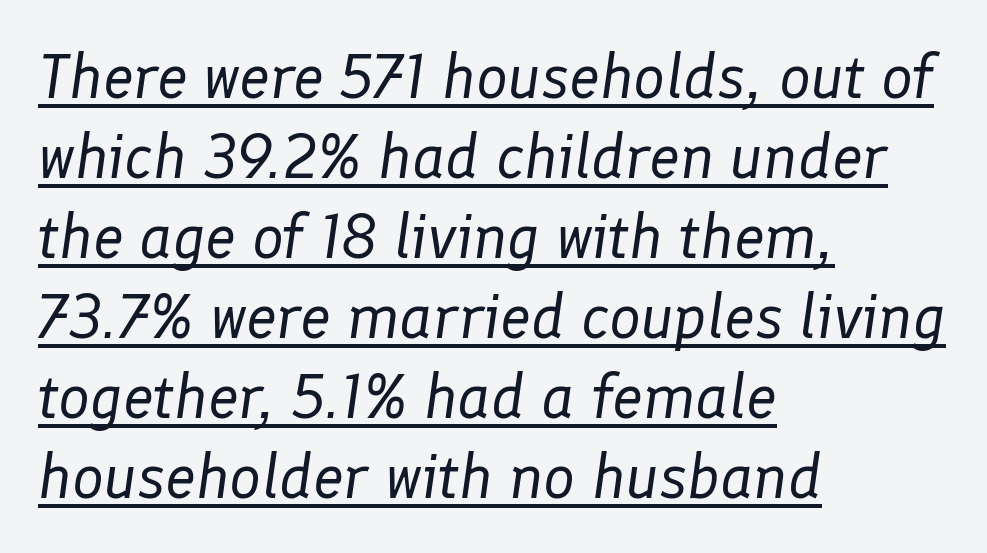
The image shows 63 px regular-weight type, italic (leaning right); set left-aligned, normal line spacing (1.27x), normal letter spacing, underlined; low stroke contrast and a medium x-height.
